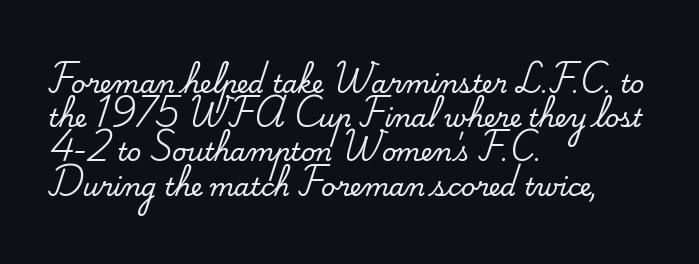
The image shows 25 px text type; set left-aligned, normal line spacing (1.37x), normal letter spacing, not underlined.
